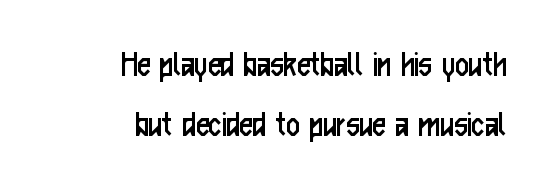
The image shows 37 px regular-weight, condensed sans-serif type, upright; set right-aligned, normal line spacing (1.61x), normal letter spacing, not underlined; low stroke contrast and a medium x-height.
